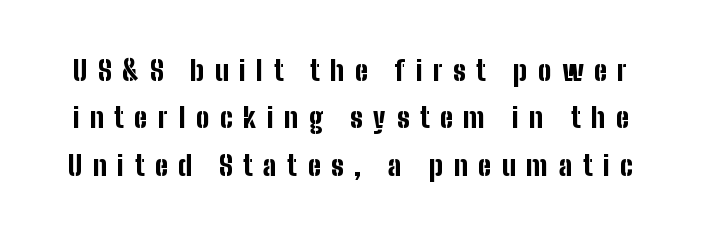
Q: Is the text bold? A: Yes.
Q: Is the text italic (slanted)? A: No, it is upright.
Q: Is the typeface a serif or a sans-serif typeface? A: Sans-serif.
Q: Is the text underlined? A: No.
Q: Is the spacing between letters normal or unusually wide? A: Unusually wide.
Q: Is the spacing between lines tight, normal or loose? A: Normal.
Q: Width (condensed, normal, or wide)? A: Condensed.
Q: Stroke contrast? A: Low.
Q: x-height? A: Medium.
Q: Monospaced? A: No.
